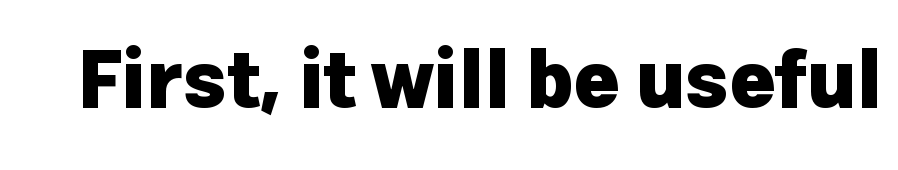
A sans-serif font was chosen for this passage. This rendering leaves character spacing at its baseline value. The lettering stays uniformly vertical, giving the passage a roman look. Is this a fixed-width face? No — the glyphs have proportional, varying widths. Check under the words: just untouched page. Summary of weight: heavy, a full bold.
